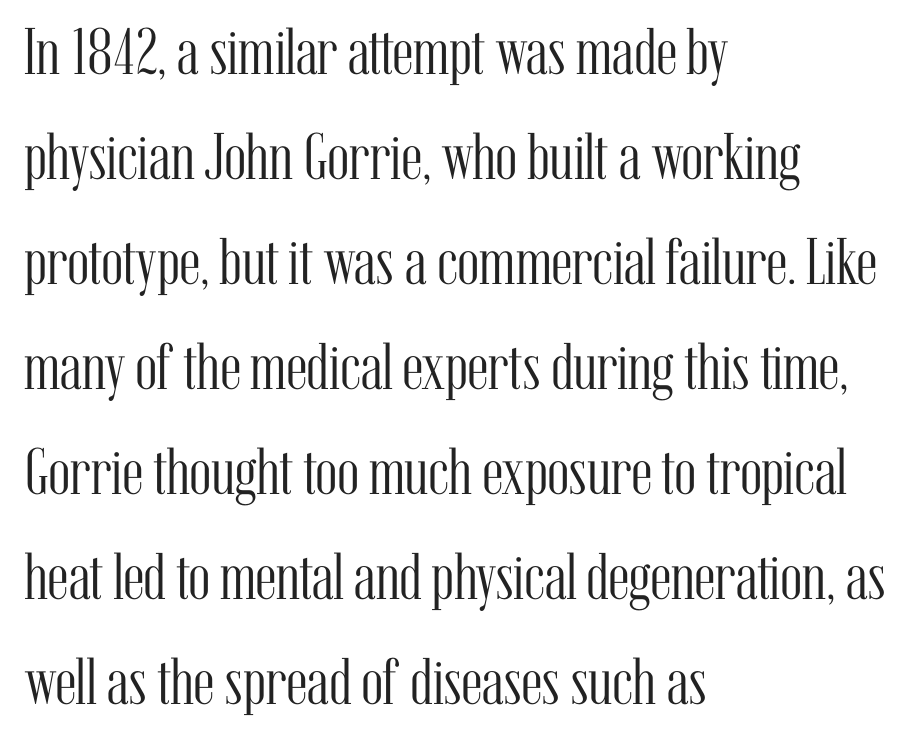
The image shows 66 px light, condensed serif type, upright; set left-aligned, normal line spacing (1.59x), normal letter spacing, not underlined; medium stroke contrast and a medium x-height.
